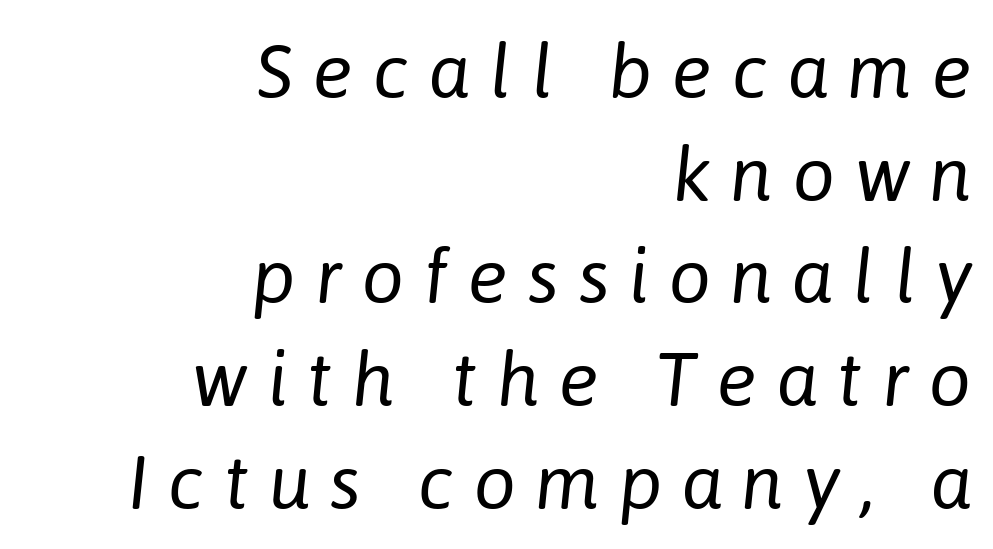
Honestly, the letter spacing is so wide it's the main thing you notice. Each letter keeps its own natural width here, so spacing adapts to shape. The letterforms sit at book weight or below. Type without underlining. Reading down the block, your eye finds every line finishing at a fixed right position.
